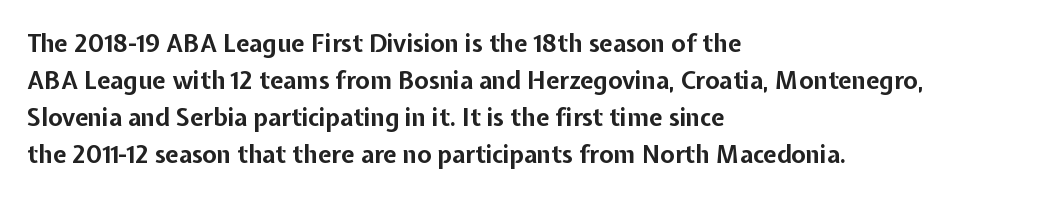
The image shows 24 px bold type, upright; set left-aligned, normal line spacing (1.54x), normal letter spacing, not underlined.
